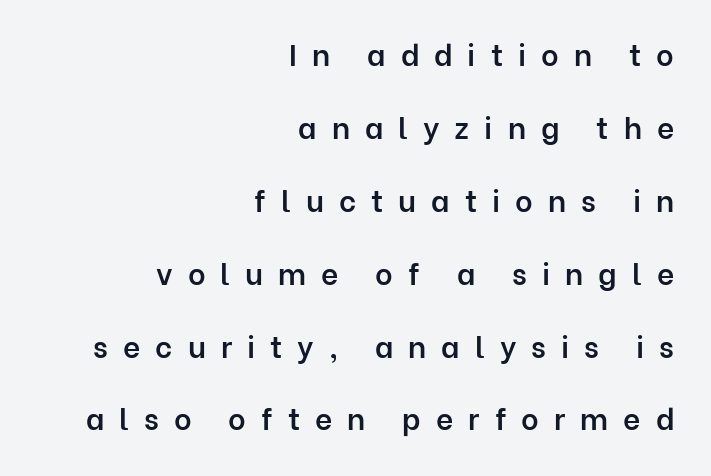
{"serif": "no", "italic": "no", "bold": "semi", "weight": "semibold", "width": "normal", "stroke_contrast": "low", "x_height": "medium", "monospaced": "no", "underline": "no", "align": "right", "line_spacing": "loose", "line_spacing_ratio": 2.43, "letter_spacing": "wide", "letter_spacing_em": 0.5, "glyph_px": 30}
